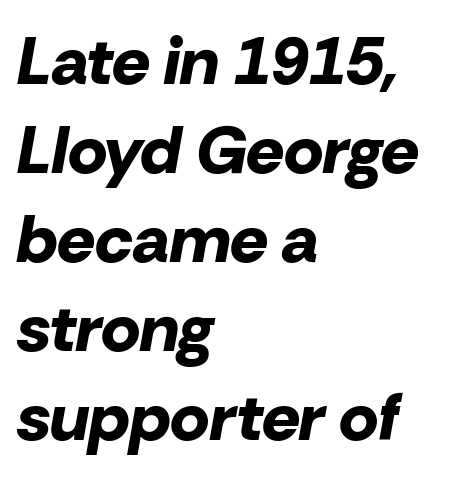
{"italic": "yes", "lean": "right", "slant_degrees": 10, "bold": "yes", "weight": "bold", "width": "normal", "stroke_contrast": "low", "x_height": "medium", "monospaced": "no", "underline": "no", "align": "left", "line_spacing": "normal", "line_spacing_ratio": 1.33, "letter_spacing": "normal", "letter_spacing_em": 0.0, "glyph_px": 67}
